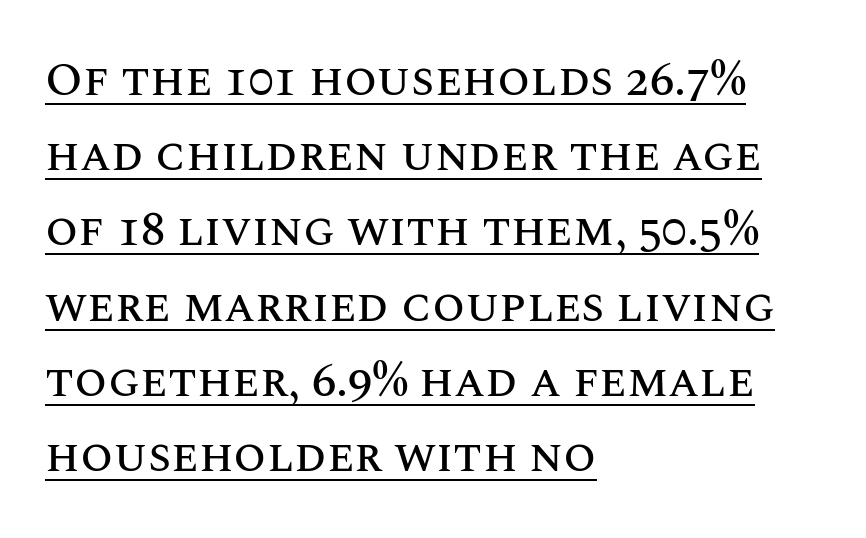
The image shows 47 px text type, upright; set left-aligned, normal line spacing (1.6x), normal letter spacing, underlined; medium stroke contrast and a large x-height.
